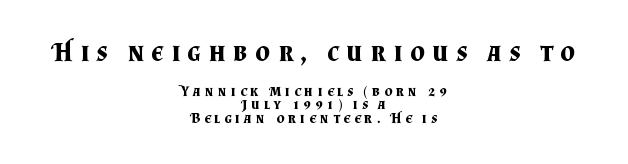
{"italic": "no", "bold": "yes", "underline": "no", "align": "center", "line_spacing": "tight", "line_spacing_ratio": 0.96, "letter_spacing": "wide", "letter_spacing_em": 0.29, "larger_block": "first", "size_ratio": 1.86, "glyph_px": 26}
